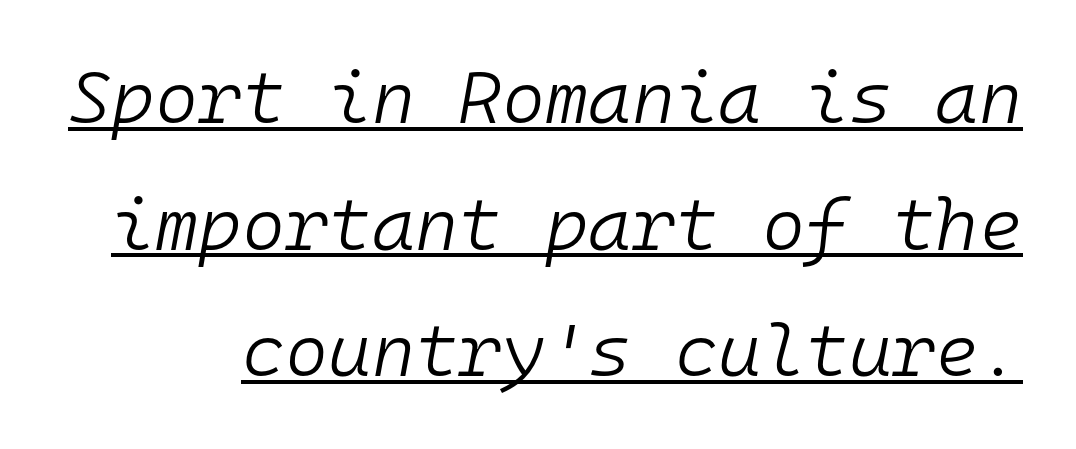
Q: Is the text bold? A: No.
Q: Is the text italic (slanted)? A: Yes, it leans right by about 10 degrees.
Q: Is the text underlined? A: Yes.
Q: Is the spacing between letters normal or unusually wide? A: Normal.
Q: Width (condensed, normal, or wide)? A: Normal.
Q: Stroke contrast? A: Low.
Q: x-height? A: Medium.
Q: Monospaced? A: Yes.
